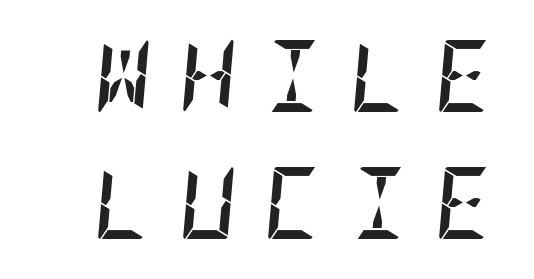
Compared with typical body copy, the letter spacing here is much looser. When letters slant like this, we call the style italic. A bare baseline throughout the passage. The rendering uses a bold face; every stroke is thick and dark.
